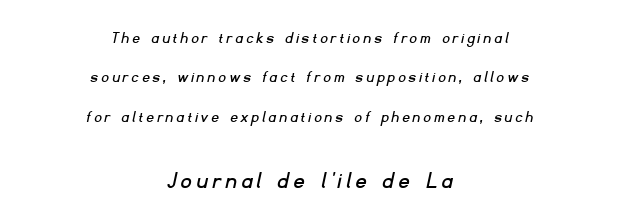
Q: Is the text underlined? A: No.
Q: How is the paragraph aligned? A: Centered.
Q: Is the spacing between letters normal or unusually wide? A: Unusually wide.
Q: Is the spacing between lines tight, normal or loose? A: Loose.
Q: Which block of text is set in a larger size, the first (top) or the second (bottom)? A: The second (bottom) one.
